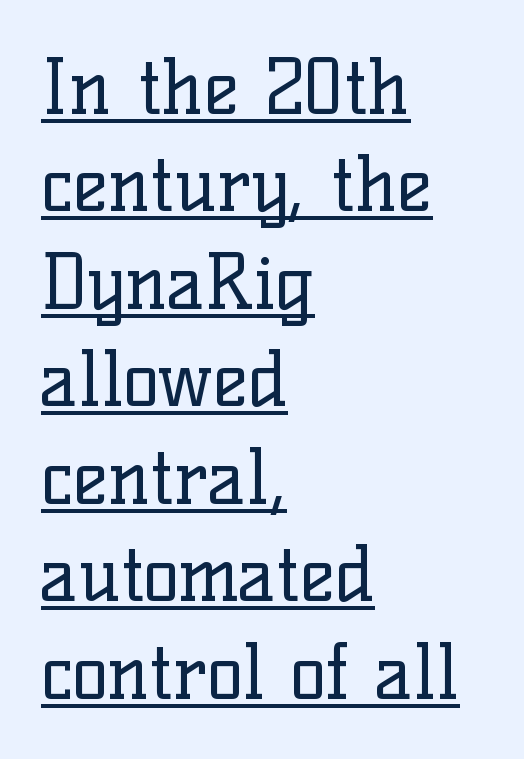
This sample uses plain, unmodified letter spacing. Serifs: yes, visible at the terminals of the letterforms. Looks like regular typesetting: each glyph gets only the width it needs. A roman cut, with each character standing at attention.
